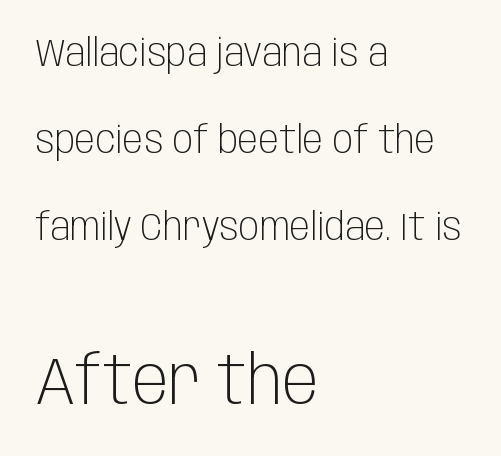
The image shows 67 px light, condensed sans-serif type, upright; set left-aligned, loose line spacing (2.29x), normal letter spacing, not underlined; the second (bottom) block is 1.76x larger; low stroke contrast and a large x-height.
